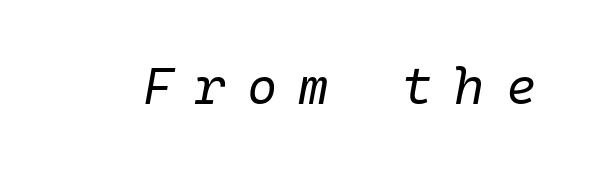
The image shows 52 px regular-weight type, italic (leaning right), monospaced; set unusually wide letter spacing (+0.41 em), not underlined; low stroke contrast and a medium x-height.
